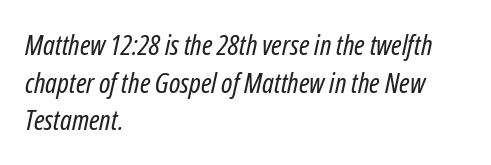
{"italic": "yes", "lean": "right", "slant_degrees": 12, "bold": "no", "weight": "regular", "width": "condensed", "stroke_contrast": "low", "x_height": "medium", "monospaced": "no", "underline": "no", "align": "left", "line_spacing": "normal", "line_spacing_ratio": 1.34, "letter_spacing": "normal", "letter_spacing_em": 0.0, "glyph_px": 28}
